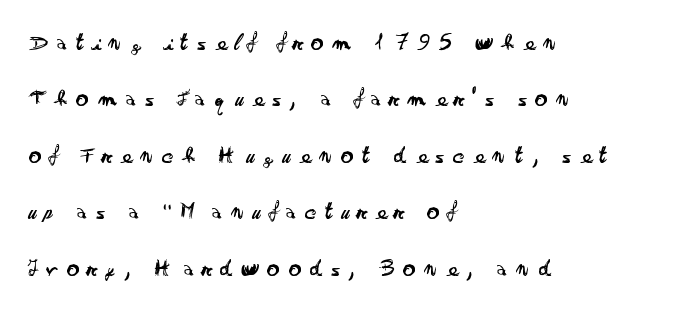
Letters rest on an invisible, unmarked baseline. Compared with typical body copy, the letter spacing here is much looser. In CSS terms this would be text-align: left. No extra ink here — the face is not bold.
